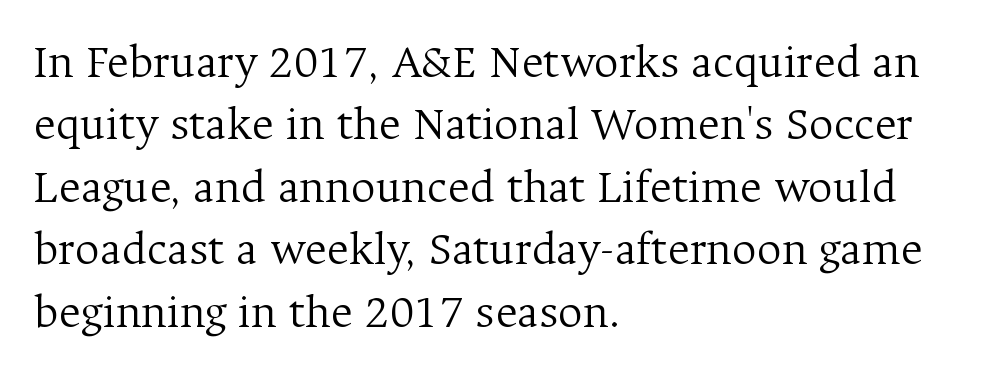
Small tapered or slab feet sit at the stroke ends, so this counts as serif. Every stem runs plumb, perpendicular to the baseline. The paragraph shown leans on its left margin. Weight: not bold — regular or lighter. Compared with typical body copy, the letter spacing here is the same.
